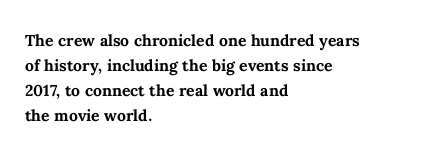
{"italic": "no", "bold": "yes", "underline": "no", "align": "left", "line_spacing_ratio": 1.19, "letter_spacing": "normal", "letter_spacing_em": 0.0, "glyph_px": 21}
